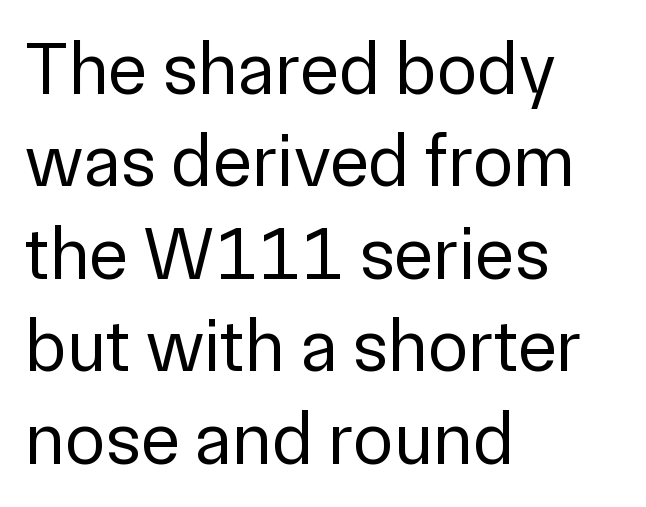
Q: Is the text bold? A: No.
Q: Is the text italic (slanted)? A: No, it is upright.
Q: Is the typeface a serif or a sans-serif typeface? A: Sans-serif.
Q: Is the text underlined? A: No.
Q: How is the paragraph aligned? A: Left-aligned.
Q: Is the spacing between letters normal or unusually wide? A: Normal.
Q: Is the spacing between lines tight, normal or loose? A: Normal.
Q: Width (condensed, normal, or wide)? A: Normal.
Q: Stroke contrast? A: Low.
Q: x-height? A: Medium.
Q: Monospaced? A: No.
